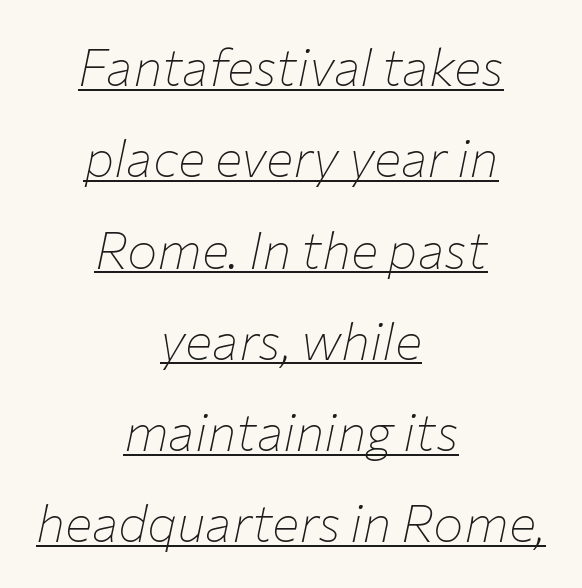
{"italic": "yes", "lean": "right", "slant_degrees": 12, "bold": "no", "weight": "thin", "width": "normal", "stroke_contrast": "low", "x_height": "medium", "monospaced": "no", "underline": "yes", "align": "center", "line_spacing_ratio": 1.79, "letter_spacing": "normal", "letter_spacing_em": 0.0, "glyph_px": 51}
